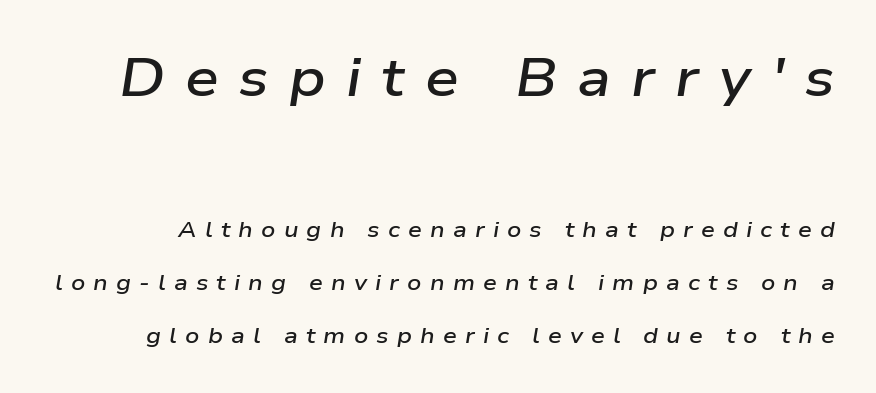
{"italic": "yes", "lean": "right", "slant_degrees": 9, "bold": "semi", "weight": "semibold", "width": "wide", "stroke_contrast": "low", "x_height": "medium", "monospaced": "no", "underline": "no", "line_spacing": "loose", "line_spacing_ratio": 2.41, "letter_spacing": "wide", "letter_spacing_em": 0.37, "larger_block": "first", "size_ratio": 2.45, "glyph_px": 54}
